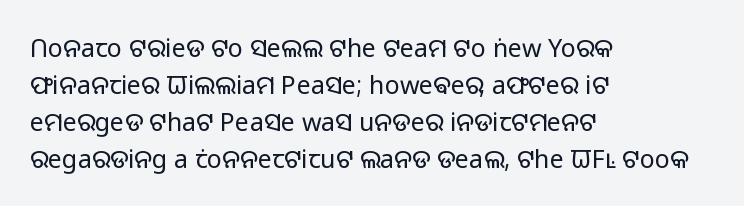
Q: Is the text bold? A: No.
Q: Is the text italic (slanted)? A: No, it is upright.
Q: Is the text underlined? A: No.
Q: How is the paragraph aligned? A: Left-aligned.
Q: Is the spacing between letters normal or unusually wide? A: Normal.
Q: Is the spacing between lines tight, normal or loose? A: Normal.
